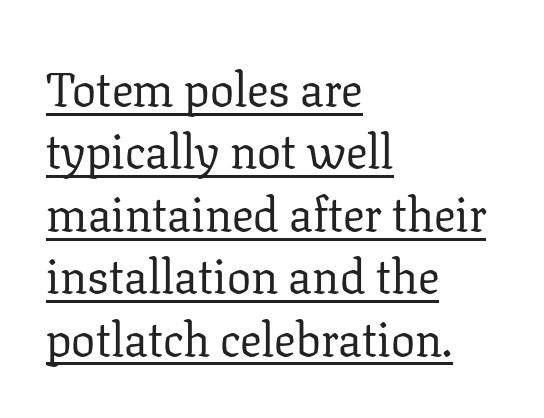
Q: Is the text bold? A: No.
Q: Is the text italic (slanted)? A: No, it is upright.
Q: Is the typeface a serif or a sans-serif typeface? A: Serif.
Q: Is the text underlined? A: Yes.
Q: How is the paragraph aligned? A: Left-aligned.
Q: Is the spacing between letters normal or unusually wide? A: Normal.
Q: Is the spacing between lines tight, normal or loose? A: Normal.
Q: Width (condensed, normal, or wide)? A: Normal.
Q: Stroke contrast? A: Low.
Q: x-height? A: Medium.
Q: Monospaced? A: No.
